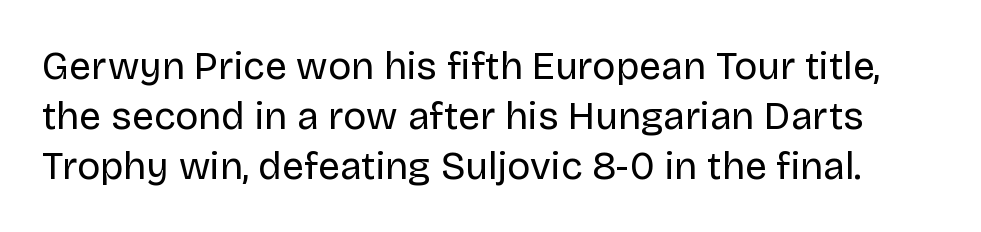
The image shows 39 px regular-weight sans-serif type, upright; set normal line spacing (1.28x), normal letter spacing, not underlined; low stroke contrast and a large x-height.
